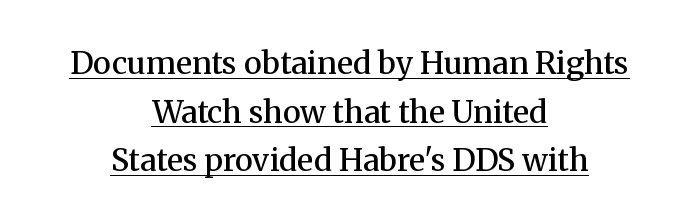
Q: Is the text bold? A: Semi-bold.
Q: Is the text italic (slanted)? A: No, it is upright.
Q: Is the typeface a serif or a sans-serif typeface? A: Serif.
Q: Is the text underlined? A: Yes.
Q: How is the paragraph aligned? A: Centered.
Q: Is the spacing between letters normal or unusually wide? A: Normal.
Q: Is the spacing between lines tight, normal or loose? A: Normal.
Q: Width (condensed, normal, or wide)? A: Normal.
Q: Stroke contrast? A: Medium.
Q: x-height? A: Medium.
Q: Monospaced? A: No.
